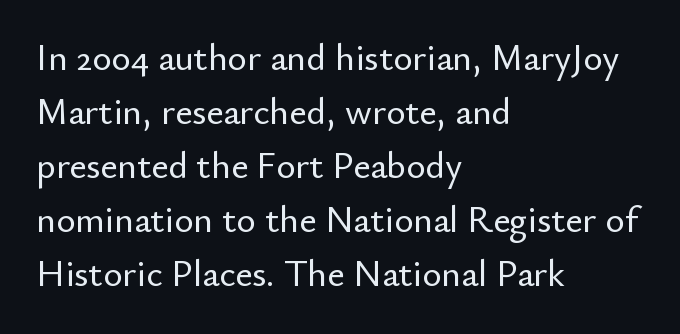
The image shows 37 px sans-serif type, upright; set left-aligned, normal line spacing (1.46x), normal letter spacing, not underlined; low stroke contrast and a small x-height.
